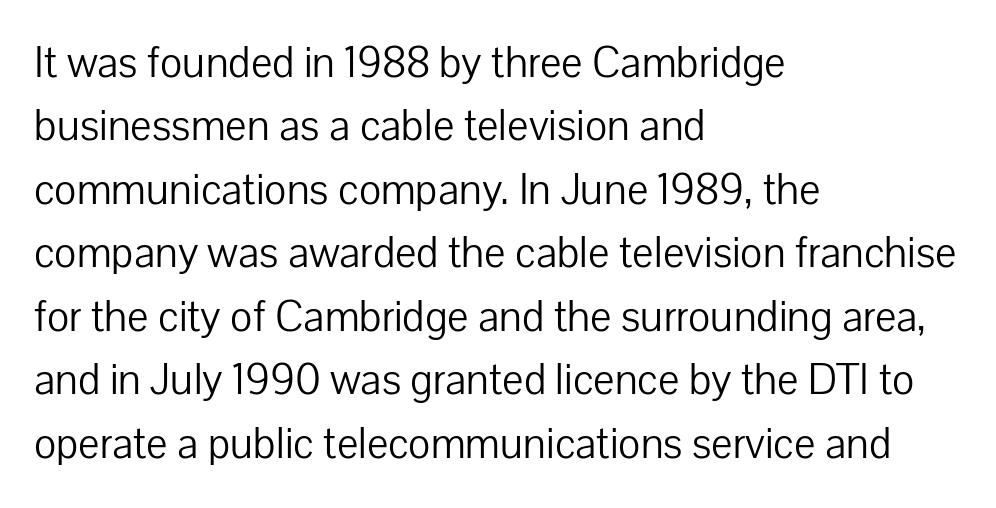
{"serif": "no", "italic": "no", "bold": "no", "weight": "light", "width": "normal", "stroke_contrast": "low", "x_height": "medium", "monospaced": "no", "underline": "no", "align": "left", "line_spacing": "normal", "line_spacing_ratio": 1.41, "letter_spacing": "normal", "letter_spacing_em": 0.0, "glyph_px": 45}
